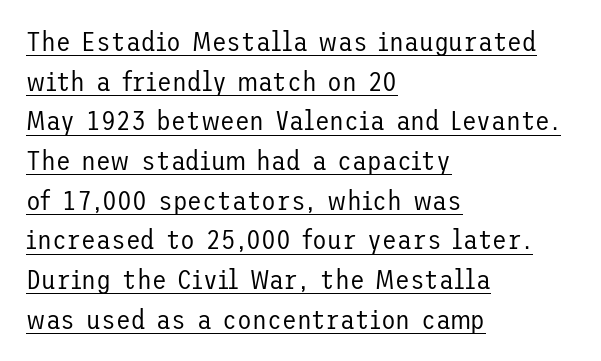
{"italic": "no", "bold": "no", "underline": "yes", "align": "left", "line_spacing": "normal", "line_spacing_ratio": 1.47, "letter_spacing": "normal", "letter_spacing_em": 0.0, "glyph_px": 27}
